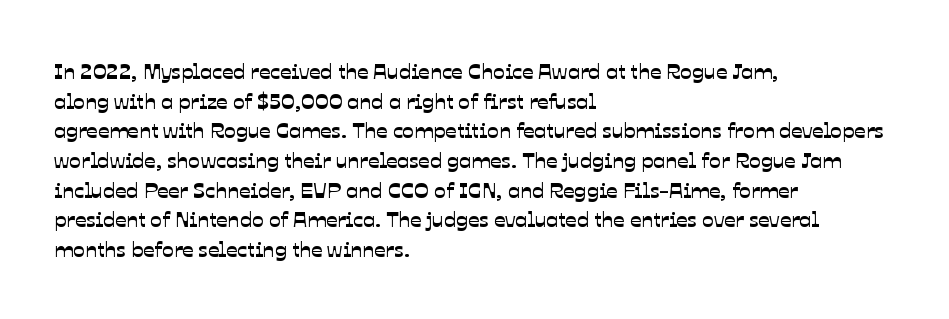
There is no visible air inserted between adjacent glyphs. Each line starts at the same left margin while the right side varies. The gap between lines stays unmarked. Vertical spacing — default.
